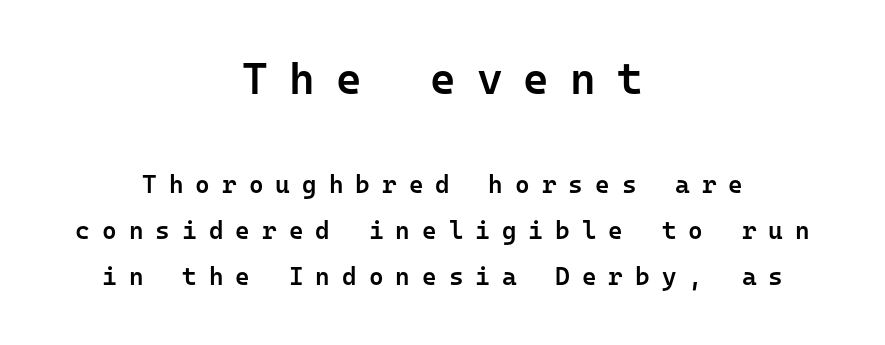
Q: Is the text bold? A: Semi-bold.
Q: Is the text italic (slanted)? A: No, it is upright.
Q: Is the typeface a serif or a sans-serif typeface? A: Sans-serif.
Q: Is the text underlined? A: No.
Q: How is the paragraph aligned? A: Centered.
Q: Is the spacing between letters normal or unusually wide? A: Unusually wide.
Q: Which block of text is set in a larger size, the first (top) or the second (bottom)? A: The first (top) one.
Q: Width (condensed, normal, or wide)? A: Normal.
Q: Stroke contrast? A: Low.
Q: x-height? A: Medium.
Q: Monospaced? A: Yes.
